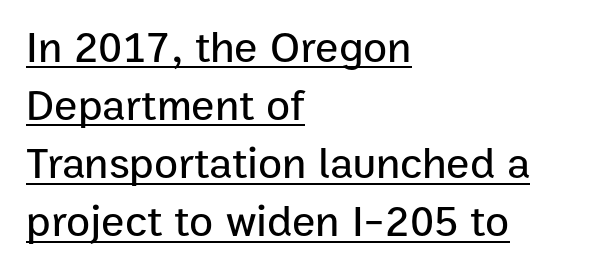
Q: Is the text italic (slanted)? A: No, it is upright.
Q: Is the typeface a serif or a sans-serif typeface? A: Sans-serif.
Q: Is the text underlined? A: Yes.
Q: How is the paragraph aligned? A: Left-aligned.
Q: Is the spacing between letters normal or unusually wide? A: Normal.
Q: Is the spacing between lines tight, normal or loose? A: Normal.
Q: Width (condensed, normal, or wide)? A: Normal.
Q: Stroke contrast? A: Low.
Q: x-height? A: Medium.
Q: Monospaced? A: No.
